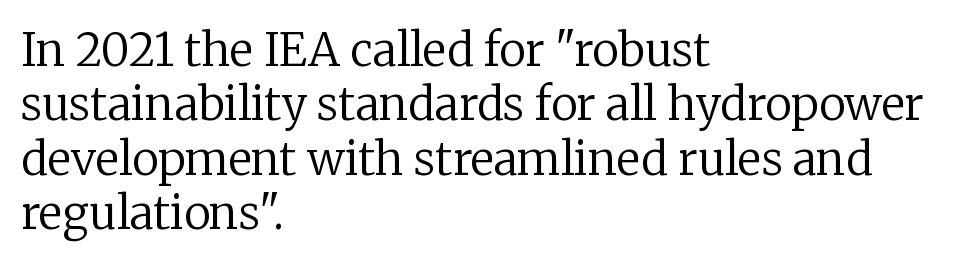
The image shows 45 px regular-weight serif type, upright; set left-aligned, line spacing 1.21x, normal letter spacing, not underlined; low stroke contrast and a medium x-height.
